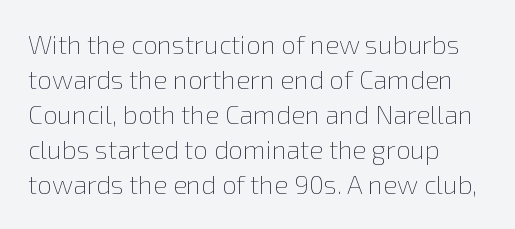
{"italic": "no", "bold": "no", "underline": "no", "align": "left", "line_spacing": "normal", "line_spacing_ratio": 1.35, "letter_spacing": "normal", "letter_spacing_em": 0.0, "glyph_px": 26}
